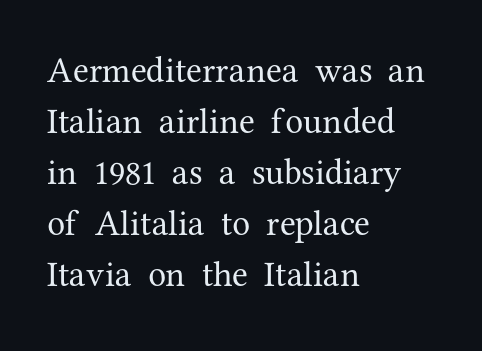
Q: Is the text bold? A: No.
Q: Is the text italic (slanted)? A: No, it is upright.
Q: Is the typeface a serif or a sans-serif typeface? A: Serif.
Q: Is the text underlined? A: No.
Q: How is the paragraph aligned? A: Left-aligned.
Q: Is the spacing between letters normal or unusually wide? A: Normal.
Q: Is the spacing between lines tight, normal or loose? A: Normal.
Q: Width (condensed, normal, or wide)? A: Normal.
Q: Stroke contrast? A: Medium.
Q: x-height? A: Medium.
Q: Monospaced? A: No.
